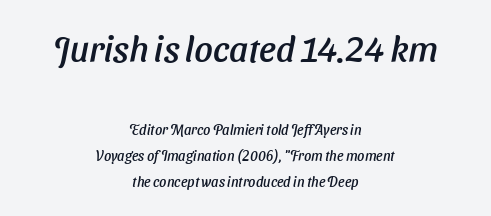
The image shows 36 px text type; set centered, line spacing 1.85x, normal letter spacing, not underlined; the first (top) block is 2.57x larger; low stroke contrast and a medium x-height.
